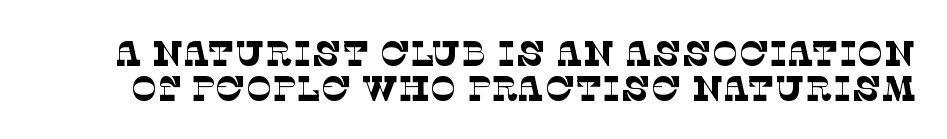
Q: Is the text bold? A: No.
Q: Is the typeface a serif or a sans-serif typeface? A: Serif.
Q: Is the text underlined? A: No.
Q: Is the spacing between letters normal or unusually wide? A: Normal.
Q: Is the spacing between lines tight, normal or loose? A: Tight.
Q: Width (condensed, normal, or wide)? A: Normal.
Q: Stroke contrast? A: Low.
Q: x-height? A: Large.
Q: Monospaced? A: No.
